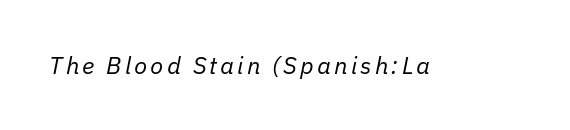
{"italic": "yes", "lean": "right", "slant_degrees": 11, "bold": "no", "underline": "no", "glyph_px": 24}
